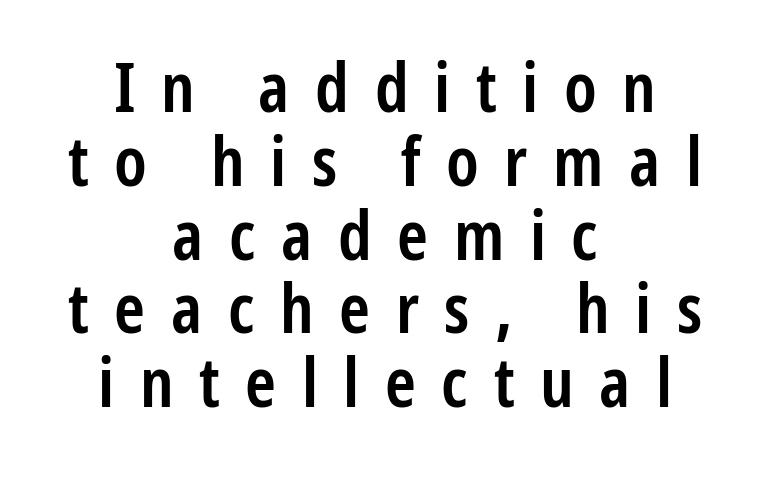
The image shows 69 px semibold, condensed sans-serif type, upright; set centered, tight line spacing (1.07x), unusually wide letter spacing (+0.37 em), not underlined; low stroke contrast and a medium x-height.
